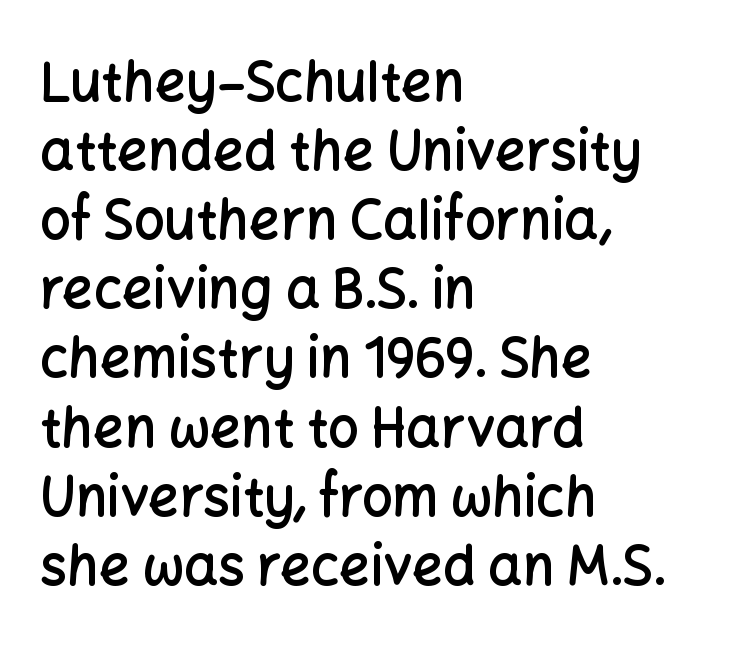
{"serif": "no", "italic": "no", "bold": "semi", "weight": "semibold", "width": "normal", "stroke_contrast": "low", "x_height": "medium", "monospaced": "no", "underline": "no", "align": "left", "line_spacing": "normal", "line_spacing_ratio": 1.28, "letter_spacing": "normal", "letter_spacing_em": 0.0, "glyph_px": 54}
